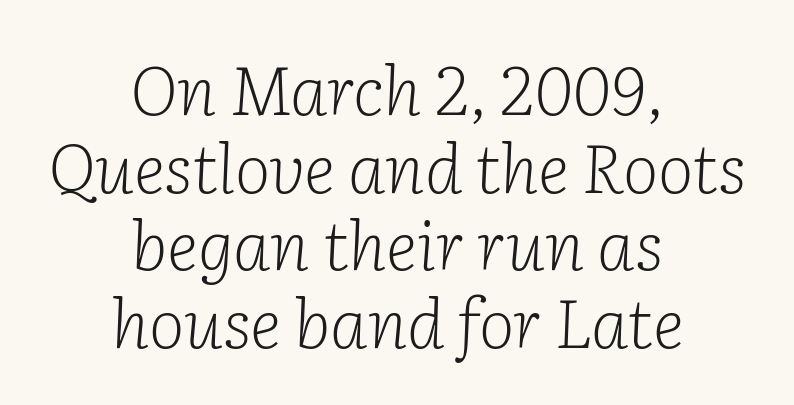
The image shows 68 px light serif type, italic (leaning right); set centered, tight line spacing (1.14x), normal letter spacing, not underlined; low stroke contrast and a medium x-height.
